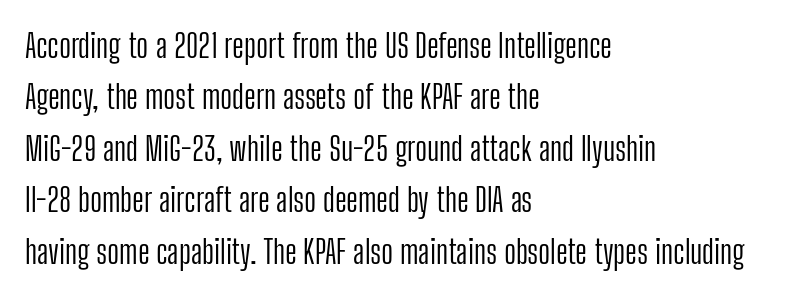
The image shows 33 px light, condensed sans-serif type, upright; set left-aligned, normal line spacing (1.56x), normal letter spacing, not underlined; low stroke contrast and a medium x-height.
